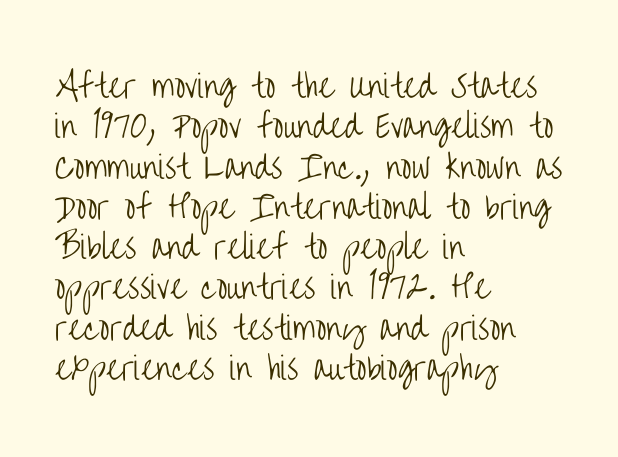
{"serif": "no", "italic": "no", "bold": "no", "weight": "light", "width": "condensed", "stroke_contrast": "low", "x_height": "large", "monospaced": "no", "underline": "no", "align": "left", "line_spacing": "normal", "line_spacing_ratio": 1.3, "letter_spacing": "normal", "letter_spacing_em": 0.0, "glyph_px": 31}
